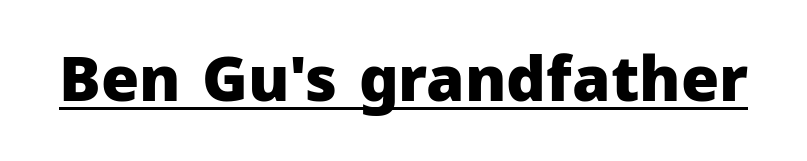
Characters follow at the spacing the type designer built in. The letters advance in unequal steps, a hallmark of proportional type. Underlined type. No italicization has been applied; the sample stays upright.
